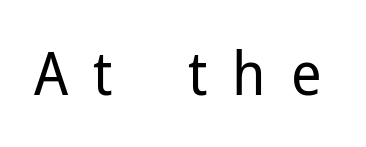
Q: Is the text bold? A: No.
Q: Is the text italic (slanted)? A: No, it is upright.
Q: Is the typeface a serif or a sans-serif typeface? A: Sans-serif.
Q: Is the text underlined? A: No.
Q: Is the spacing between letters normal or unusually wide? A: Unusually wide.
Q: Width (condensed, normal, or wide)? A: Normal.
Q: Stroke contrast? A: Low.
Q: x-height? A: Medium.
Q: Monospaced? A: No.
